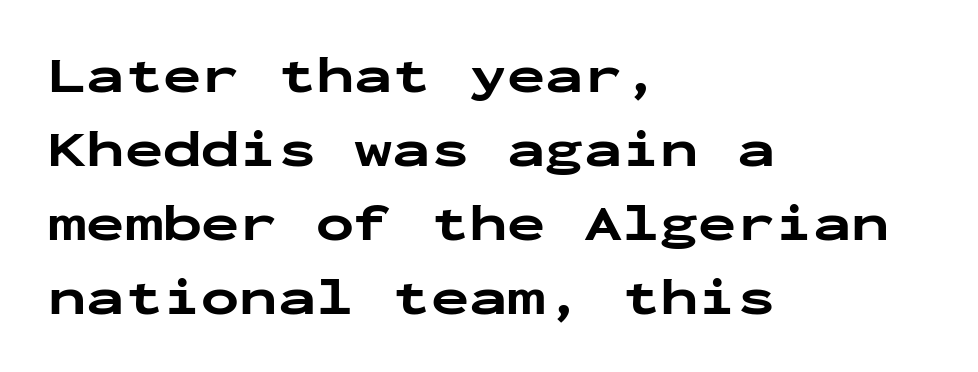
The image shows 51 px bold, wide sans-serif type, upright, monospaced; set left-aligned, normal line spacing (1.45x), normal letter spacing, not underlined; low stroke contrast and a medium x-height.
